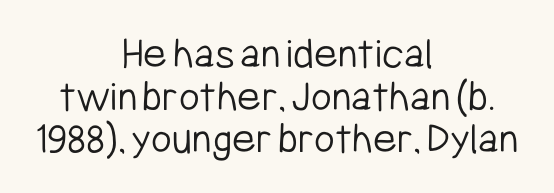
The zone under the glyphs is completely vacant. Tall strokes in this sample are plumb rather than angled. The typeface has the unassuming heft of standard copy or less. The lines are quadded center. The lines are packed closely together with very little leading. The horizontal fit of the characters is conventional and even.
